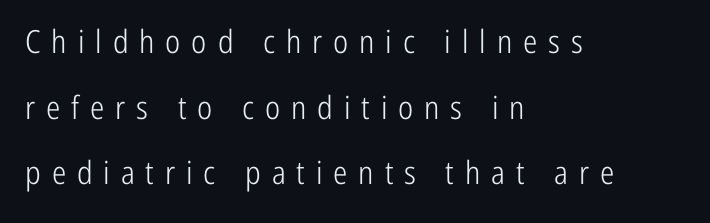
Q: Is the text bold? A: No.
Q: Is the text italic (slanted)? A: No, it is upright.
Q: Is the typeface a serif or a sans-serif typeface? A: Sans-serif.
Q: Is the text underlined? A: No.
Q: How is the paragraph aligned? A: Left-aligned.
Q: Is the spacing between letters normal or unusually wide? A: Unusually wide.
Q: Is the spacing between lines tight, normal or loose? A: Loose.
Q: Width (condensed, normal, or wide)? A: Condensed.
Q: Stroke contrast? A: Low.
Q: x-height? A: Medium.
Q: Monospaced? A: No.
